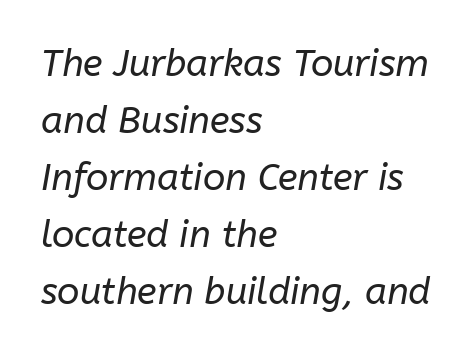
{"italic": "yes", "lean": "right", "slant_degrees": 10, "bold": "no", "weight": "regular", "width": "normal", "stroke_contrast": "low", "x_height": "medium", "monospaced": "no", "underline": "no", "align": "left", "line_spacing": "normal", "line_spacing_ratio": 1.54, "letter_spacing": "normal", "letter_spacing_em": 0.0, "glyph_px": 37}
